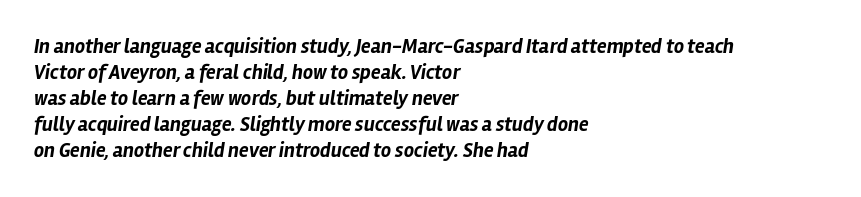
A dark, heavy texture on the line: the type is bold. This rendering uses left alignment, leaving the right contour irregular. A normal amount of white space separates one row of letters from the next. Characters are canted at an angle relative to the baseline's perpendicular.
